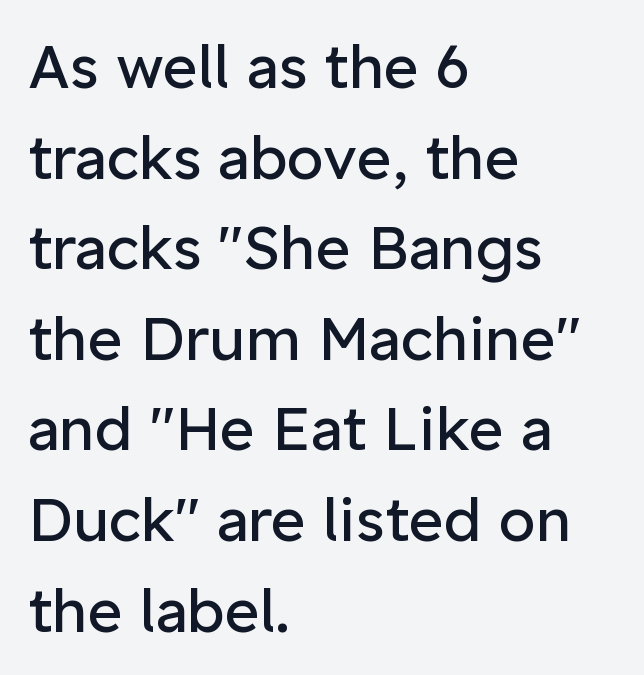
The image shows 60 px regular-weight sans-serif type, upright; set left-aligned, normal line spacing (1.51x), normal letter spacing, not underlined; low stroke contrast and a medium x-height.
